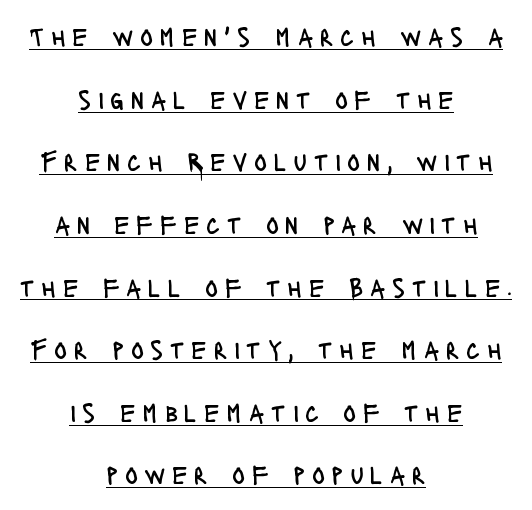
{"italic": "no", "bold": "no", "underline": "yes", "align": "center", "line_spacing": "loose", "line_spacing_ratio": 2.32, "letter_spacing": "wide", "letter_spacing_em": 0.25, "glyph_px": 27}
